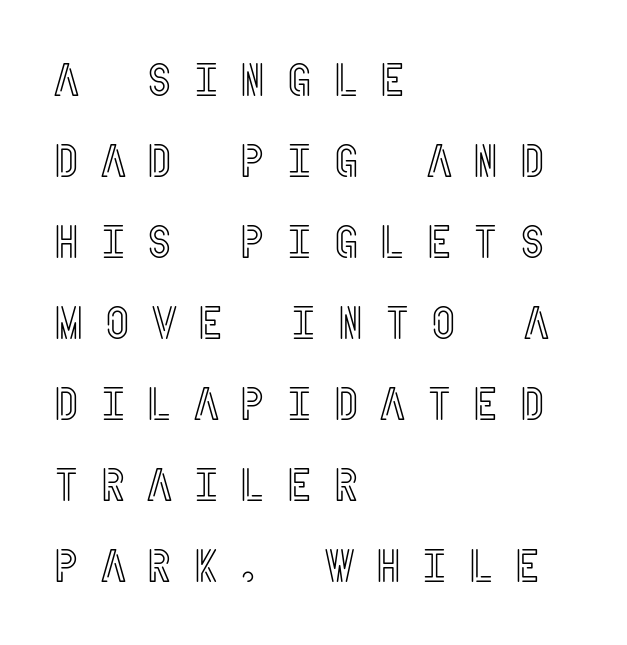
{"italic": "no", "width": "condensed", "x_height": "large", "underline": "no", "align": "left", "line_spacing_ratio": 1.76, "letter_spacing": "wide", "letter_spacing_em": 0.43, "glyph_px": 46}
